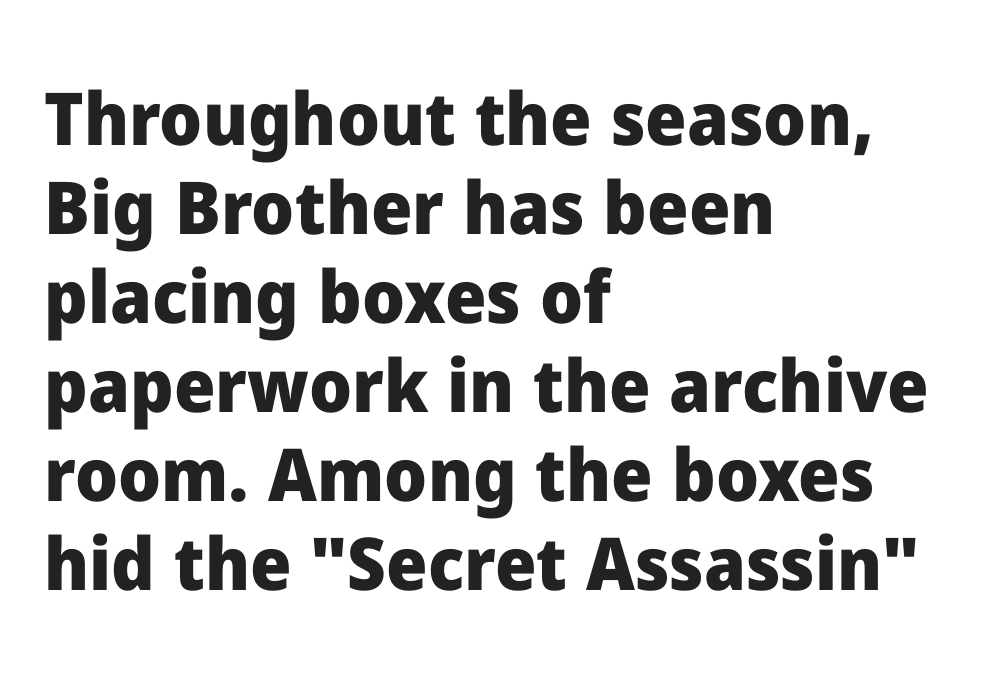
Regarding serifs, this sample does without them. A typesetter would mark this as roman, not italic. Quick note: underline off. The glyphs have the mass of a bold cut.
